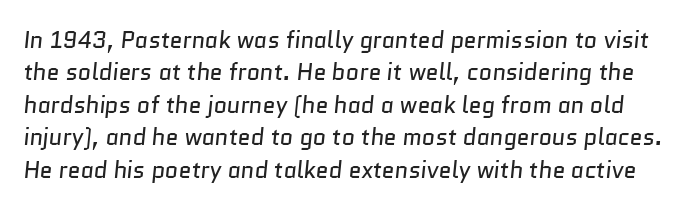
Q: Is the text bold? A: No.
Q: Is the text underlined? A: No.
Q: Is the spacing between letters normal or unusually wide? A: Normal.
Q: Is the spacing between lines tight, normal or loose? A: Normal.
